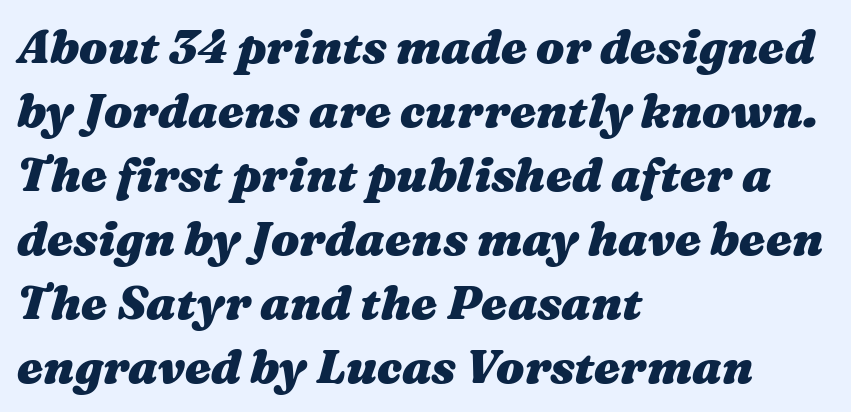
The image shows 47 px heavy, wide type, italic (leaning right); set left-aligned, normal line spacing (1.36x), normal letter spacing, not underlined; medium stroke contrast and a medium x-height.
